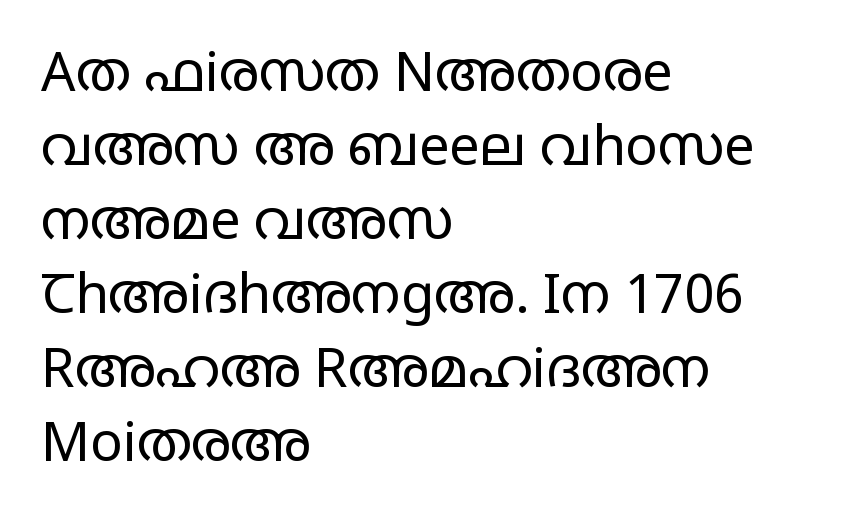
The font sits on the lighter half of the weight spectrum, regular included. Quick note: not italic, upright. Check where the strokes stop: nothing finishes them off — pure sans. Compared with typical paragraphs, the rows here are spaced about the same.
